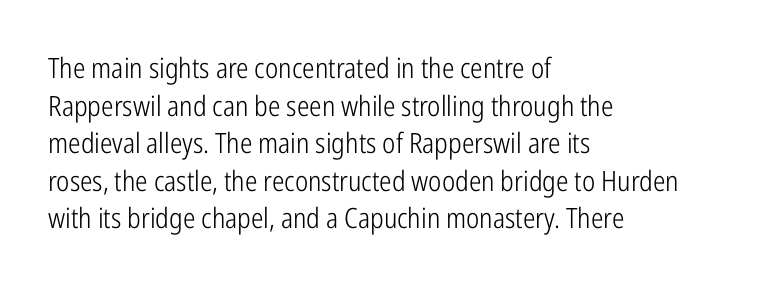
The image shows 28 px light, condensed sans-serif type, upright; set left-aligned, normal line spacing (1.34x), normal letter spacing, not underlined; low stroke contrast and a medium x-height.
